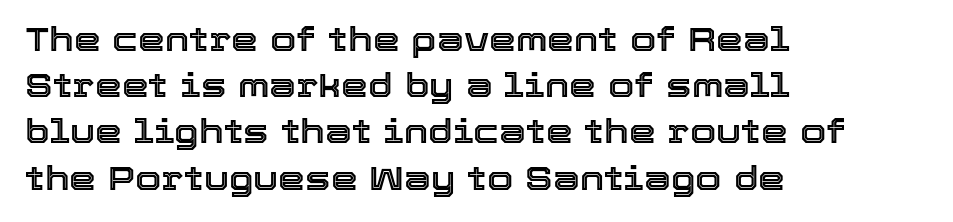
{"italic": "no", "width": "normal", "x_height": "medium", "monospaced": "no", "underline": "no", "align": "left", "line_spacing": "normal", "line_spacing_ratio": 1.36, "letter_spacing": "normal", "letter_spacing_em": 0.0, "glyph_px": 34}
